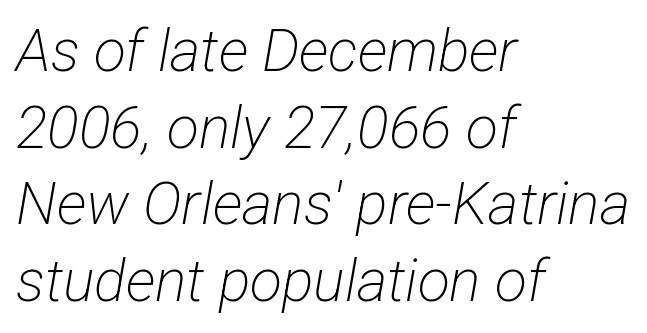
The image shows 59 px light, condensed sans-serif type; set left-aligned, normal line spacing (1.3x), normal letter spacing, not underlined; low stroke contrast and a medium x-height.
